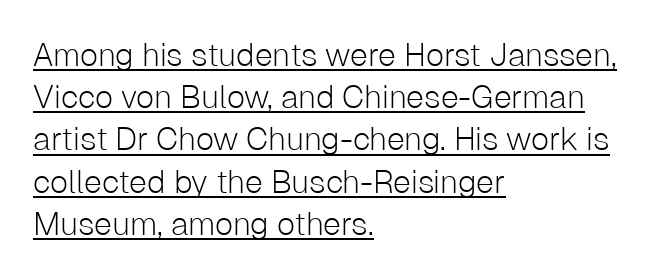
{"serif": "no", "italic": "no", "bold": "no", "weight": "light", "width": "normal", "stroke_contrast": "low", "x_height": "medium", "monospaced": "no", "underline": "yes", "align": "left", "line_spacing": "normal", "line_spacing_ratio": 1.32, "letter_spacing": "normal", "letter_spacing_em": 0.0, "glyph_px": 32}
